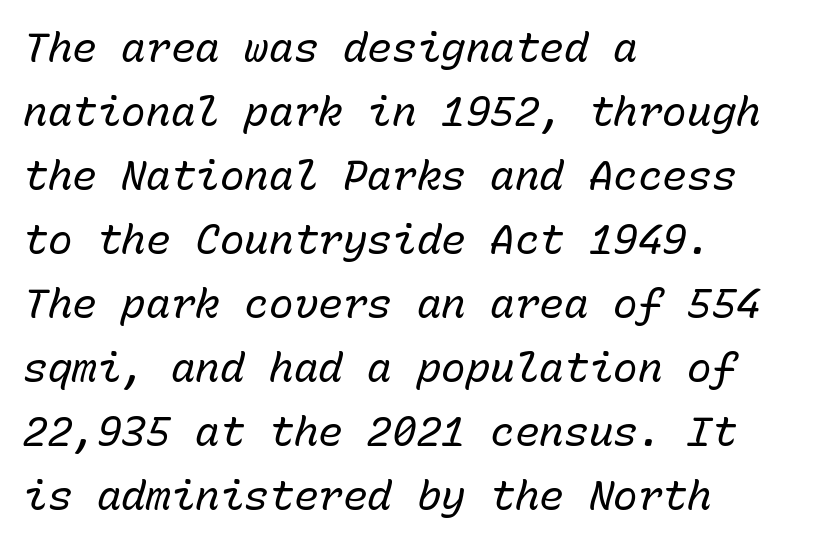
Unbolded letterforms with no extra heft. Notice how the passage keeps a crisp vertical edge on the left only. These lines were composed using italics. Quick note: interline space is typical. A bare baseline throughout the passage.
